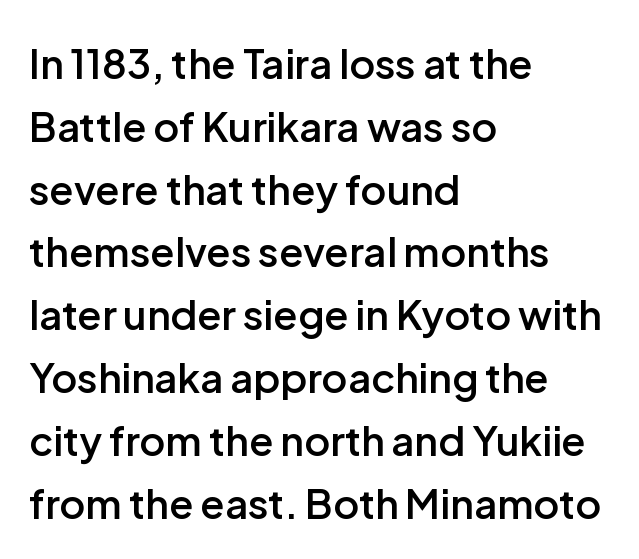
The passage shown is not underscored anywhere. Here the designer chose a conventional face with non-uniform glyph widths. Left-aligned paragraph, ragged on the right. Nobody touched the tracking dial on this one. Classification — sans serif. Every character sits straight up, as roman type does.
